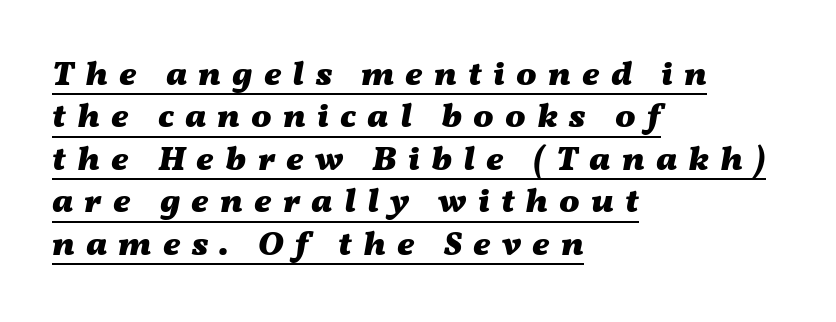
Slanted lettering throughout. Compared with an ordinary text face, these strokes are far heavier — a full bold. Leftover space on each line is placed entirely after the last word. The rendering uses natural spacing where letterforms have individual widths. Students, observe: this is what conventionally led text looks like. Display-style spreading of the glyphs; the letterfit is very open.
